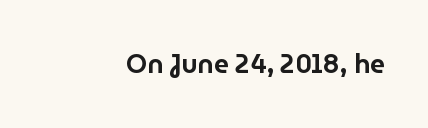
Q: Is the text italic (slanted)? A: No, it is upright.
Q: Is the text underlined? A: No.
Q: Is the spacing between letters normal or unusually wide? A: Normal.
